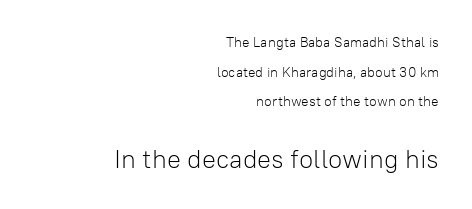
{"italic": "no", "bold": "no", "underline": "no", "align": "right", "line_spacing": "loose", "line_spacing_ratio": 2.11, "letter_spacing": "normal", "letter_spacing_em": 0.0, "larger_block": "second", "size_ratio": 1.86, "glyph_px": 26}
